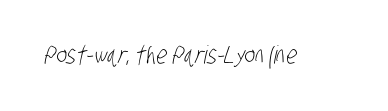
The image shows 25 px text type; set normal letter spacing, not underlined.
